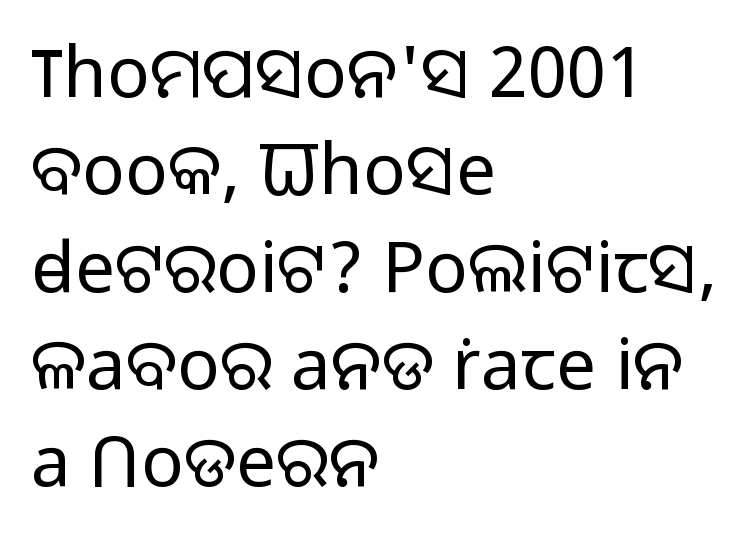
Bare-footed words on every line. The block of text has a typical density, with ordinary space between rows. This sample has the flowing, uneven cadence of proportional lettering. Nothing unusual about the tracking: characters are spaced as the font intends.
